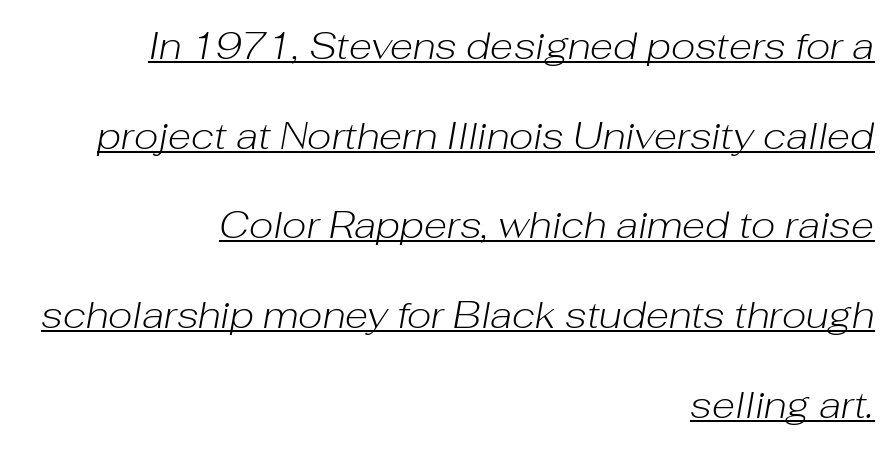
The image shows 38 px light type, italic (leaning right); set right-aligned, loose line spacing (2.36x), normal letter spacing, underlined; low stroke contrast and a medium x-height.
